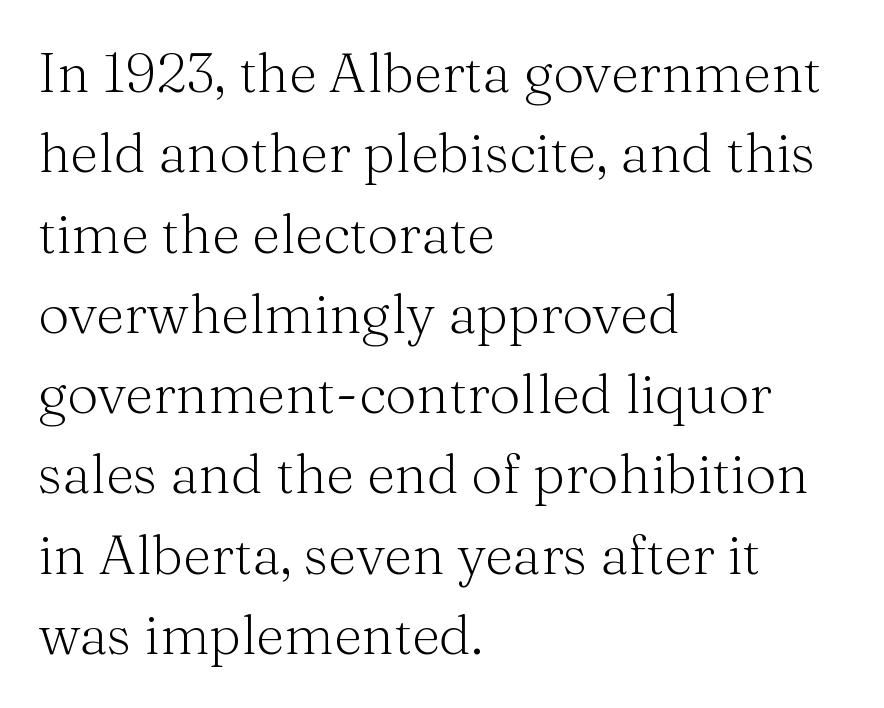
{"serif": "yes", "italic": "no", "bold": "no", "weight": "light", "width": "normal", "stroke_contrast": "medium", "x_height": "medium", "monospaced": "no", "underline": "no", "align": "left", "line_spacing": "normal", "line_spacing_ratio": 1.46, "letter_spacing": "normal", "letter_spacing_em": 0.0, "glyph_px": 55}
